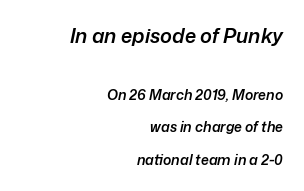
The image shows 20 px text type, italic (leaning right); set right-aligned, loose line spacing (2.33x), normal letter spacing, not underlined; the first (top) block is 1.43x larger.
